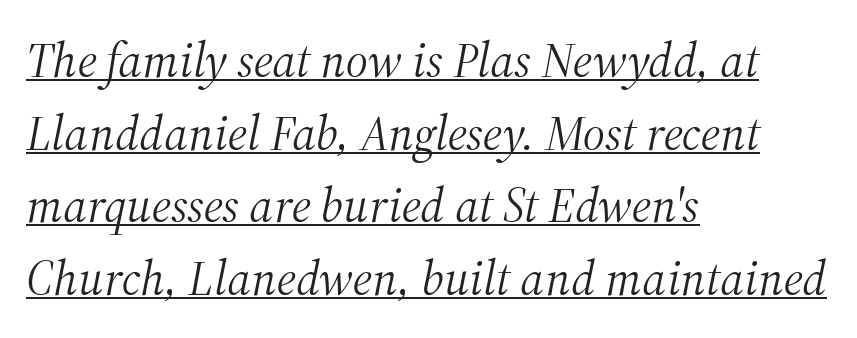
{"serif": "yes", "italic": "yes", "lean": "right", "slant_degrees": 12, "bold": "no", "weight": "light", "width": "normal", "stroke_contrast": "medium", "x_height": "medium", "monospaced": "no", "underline": "yes", "align": "left", "line_spacing": "normal", "line_spacing_ratio": 1.48, "letter_spacing": "normal", "letter_spacing_em": 0.0, "glyph_px": 49}
